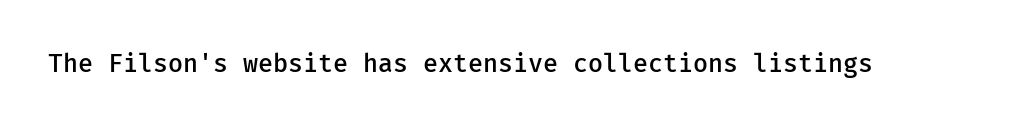
The letters stand upright; this is a roman face. Words appear dense and cohesive because spacing is normal. What weight is shown? A semibold, between regular and bold. The passage shown is not underscored anywhere.
